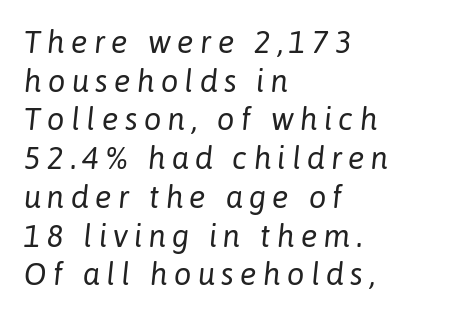
The line texture is sparse and dotted thanks to wide tracking. The passage shown leans; its letterforms are oblique. Any mark beneath the type? The region is blank. This block has exactly the height ordinary leading produces.
